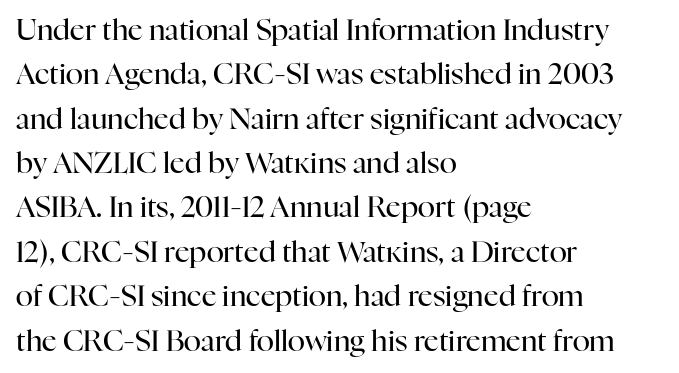
Q: Is the text bold? A: No.
Q: Is the text italic (slanted)? A: No, it is upright.
Q: Is the typeface a serif or a sans-serif typeface? A: Serif.
Q: Is the text underlined? A: No.
Q: How is the paragraph aligned? A: Left-aligned.
Q: Is the spacing between letters normal or unusually wide? A: Normal.
Q: Is the spacing between lines tight, normal or loose? A: Normal.
Q: Width (condensed, normal, or wide)? A: Normal.
Q: Stroke contrast? A: High.
Q: x-height? A: Medium.
Q: Monospaced? A: No.
